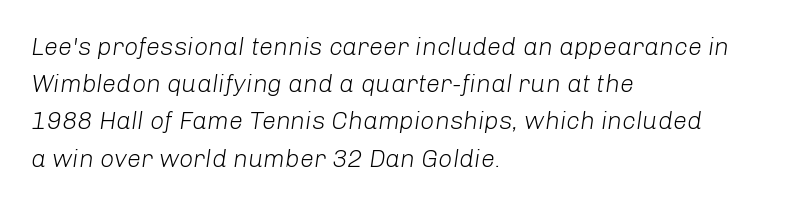
Caption: face not bold, strokes unweighted. Slant detected: the letters are inclined. In CSS terms this would be text-align: left. Compared with typical body copy, the letter spacing here is the same. Letters rest on an invisible, unmarked baseline.
